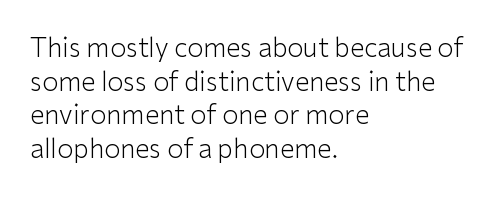
Q: Is the text bold? A: No.
Q: Is the text italic (slanted)? A: No, it is upright.
Q: Is the text underlined? A: No.
Q: How is the paragraph aligned? A: Left-aligned.
Q: Is the spacing between letters normal or unusually wide? A: Normal.
Q: Is the spacing between lines tight, normal or loose? A: Normal.
